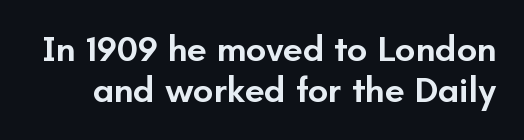
Q: Is the text bold? A: Semi-bold.
Q: Is the text italic (slanted)? A: No, it is upright.
Q: Is the typeface a serif or a sans-serif typeface? A: Sans-serif.
Q: Is the text underlined? A: No.
Q: Is the spacing between letters normal or unusually wide? A: Normal.
Q: Is the spacing between lines tight, normal or loose? A: Tight.
Q: Width (condensed, normal, or wide)? A: Normal.
Q: Stroke contrast? A: Low.
Q: x-height? A: Small.
Q: Monospaced? A: No.
